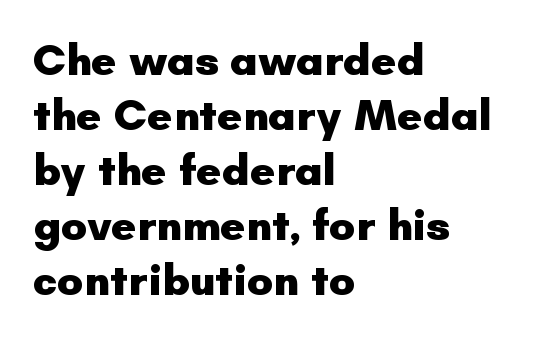
{"serif": "no", "italic": "no", "bold": "yes", "weight": "heavy", "width": "normal", "stroke_contrast": "low", "x_height": "small", "monospaced": "no", "underline": "no", "align": "left", "line_spacing": "normal", "line_spacing_ratio": 1.25, "letter_spacing": "normal", "letter_spacing_em": 0.0, "glyph_px": 44}
